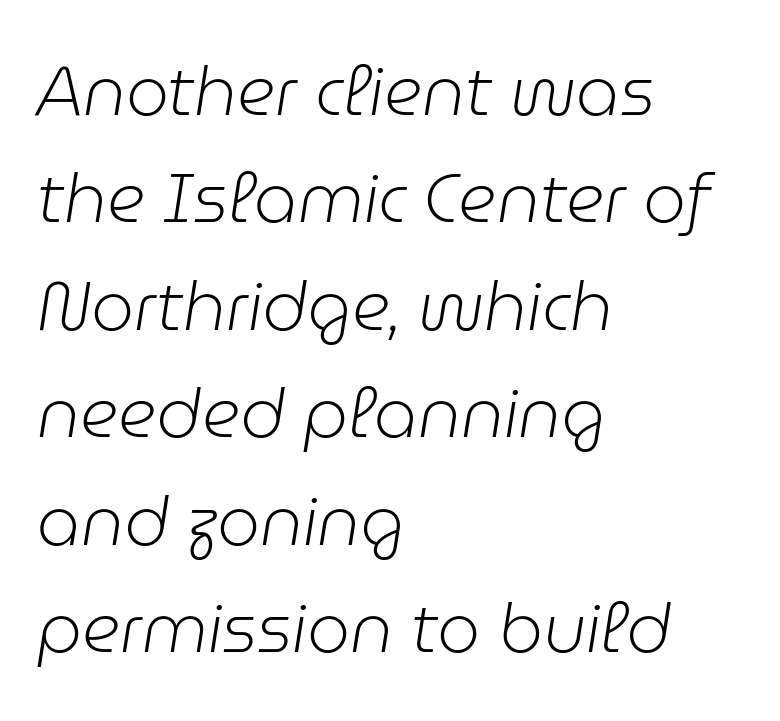
The image shows 68 px light type, italic (leaning right); set left-aligned, normal line spacing (1.58x), normal letter spacing, not underlined; low stroke contrast and a medium x-height.
